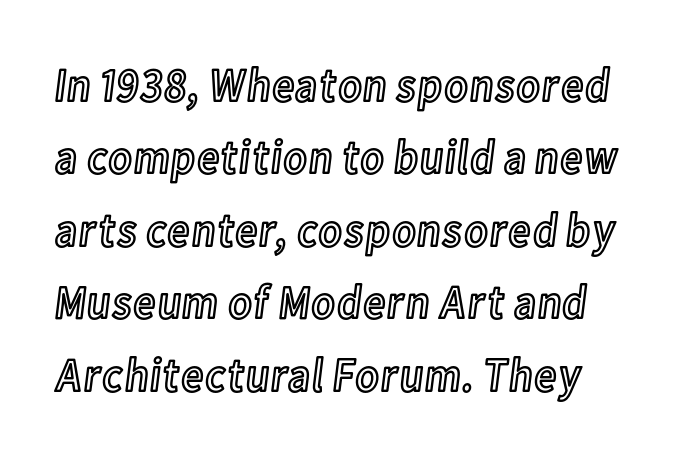
{"width": "condensed", "x_height": "medium", "monospaced": "no", "underline": "no", "line_spacing": "normal", "line_spacing_ratio": 1.51, "letter_spacing": "normal", "letter_spacing_em": 0.0, "glyph_px": 48}
